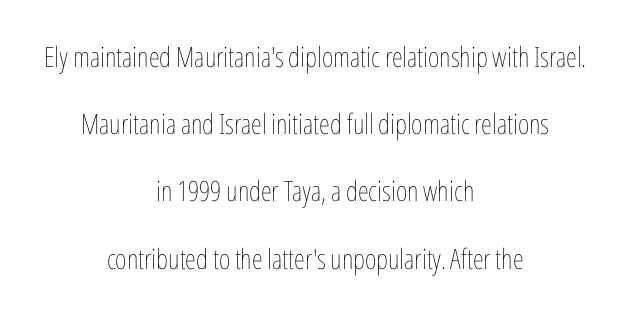
{"italic": "no", "bold": "no", "weight": "thin", "width": "condensed", "stroke_contrast": "low", "x_height": "medium", "monospaced": "no", "underline": "no", "align": "center", "line_spacing": "loose", "line_spacing_ratio": 2.4, "letter_spacing": "normal", "letter_spacing_em": 0.0, "glyph_px": 28}
